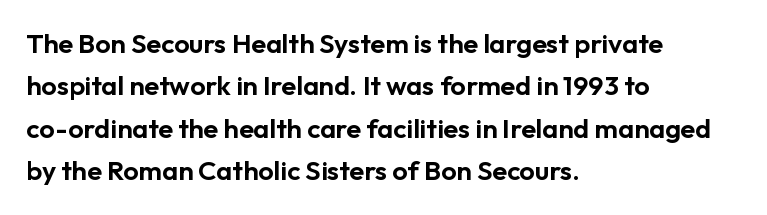
{"italic": "no", "underline": "no", "align": "left", "line_spacing": "normal", "line_spacing_ratio": 1.57, "letter_spacing": "normal", "letter_spacing_em": 0.0, "glyph_px": 27}
